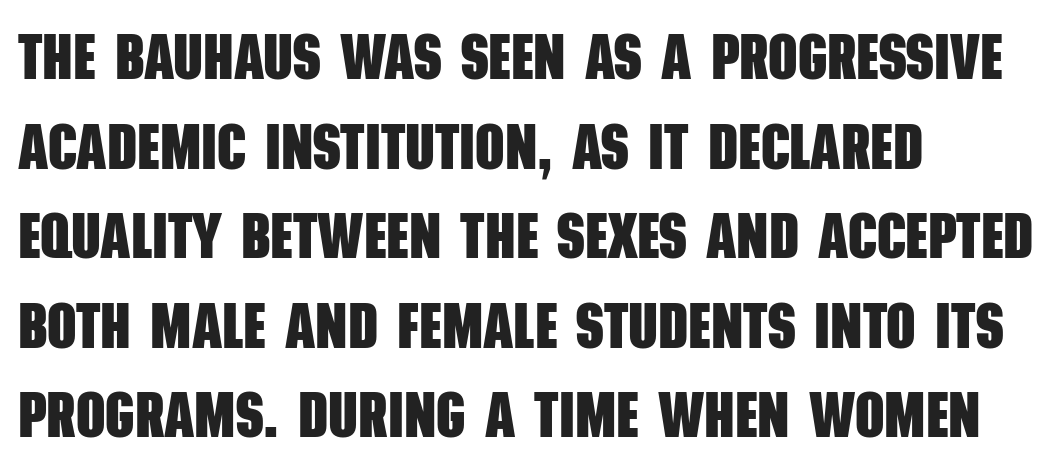
{"serif": "no", "bold": "yes", "weight": "heavy", "width": "condensed", "stroke_contrast": "low", "x_height": "large", "monospaced": "no", "underline": "no", "align": "left", "line_spacing": "normal", "line_spacing_ratio": 1.4, "letter_spacing": "normal", "letter_spacing_em": 0.0, "glyph_px": 64}
